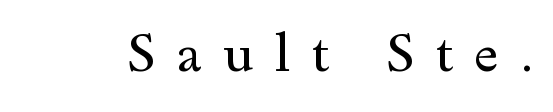
If you drew a line through each stem, it would be perfectly vertical. This reads as an unemphasized weight, regular at the heaviest. The foot of each line stays bare and open. What stands out about the letter spacing? Its width — letters are far apart.
